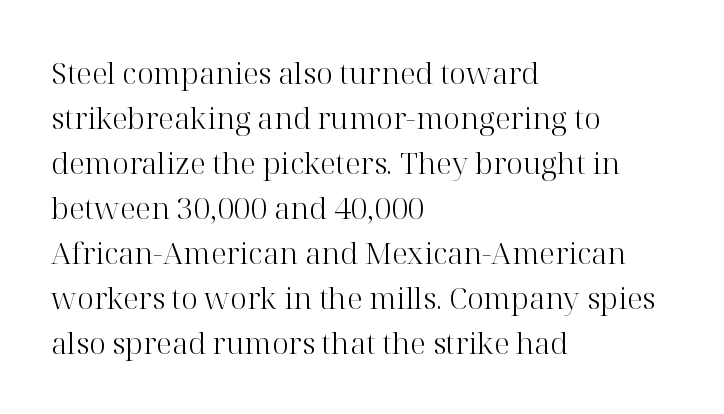
The image shows 30 px light serif type, upright; set left-aligned, normal line spacing (1.5x), normal letter spacing, not underlined; high stroke contrast and a medium x-height.
